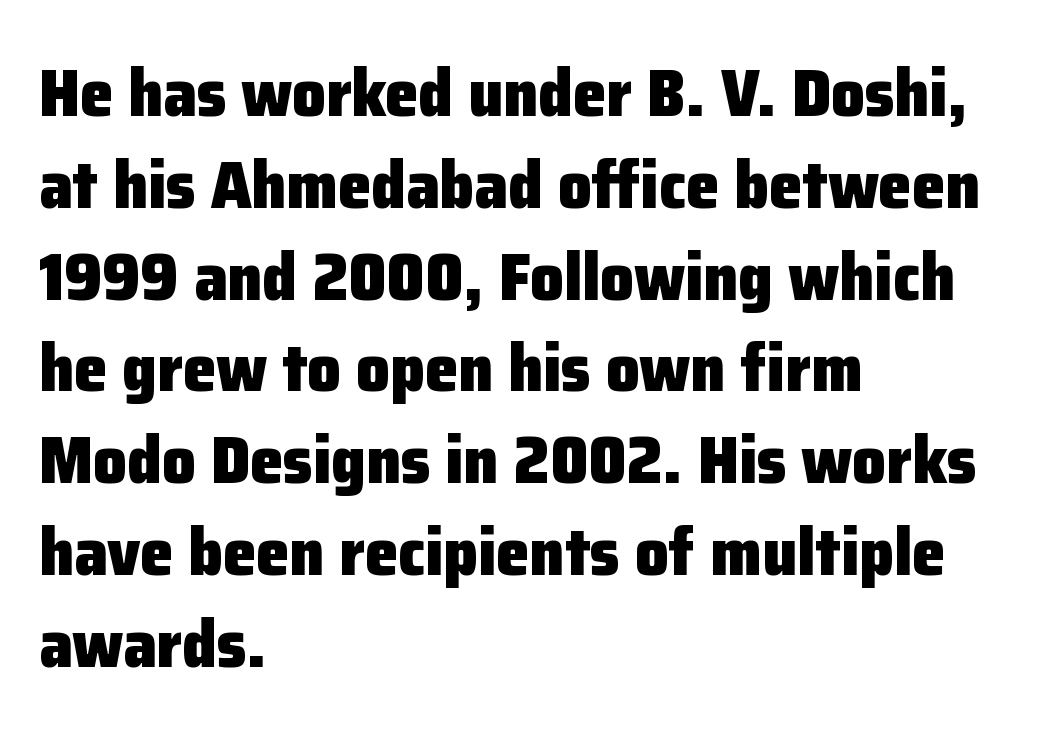
{"serif": "no", "italic": "no", "bold": "yes", "weight": "heavy", "width": "normal", "stroke_contrast": "low", "x_height": "medium", "monospaced": "no", "underline": "no", "align": "left", "line_spacing": "normal", "line_spacing_ratio": 1.37, "letter_spacing": "normal", "letter_spacing_em": 0.0, "glyph_px": 67}
